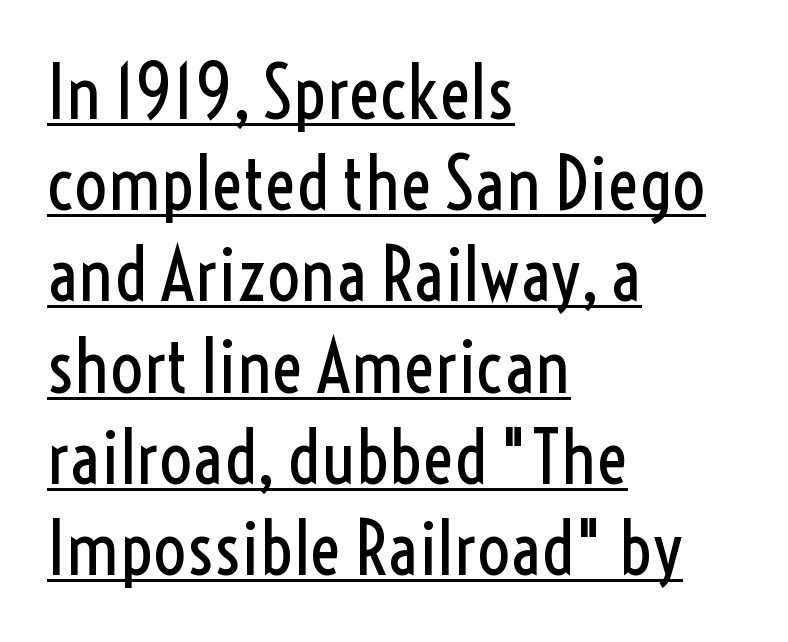
Posture: upright roman. The paragraph shown leans on its left margin. A sans-serif font was chosen for this passage. This sample keeps an unexceptional amount of space between lines. Decoration check: the copy is underlined.
